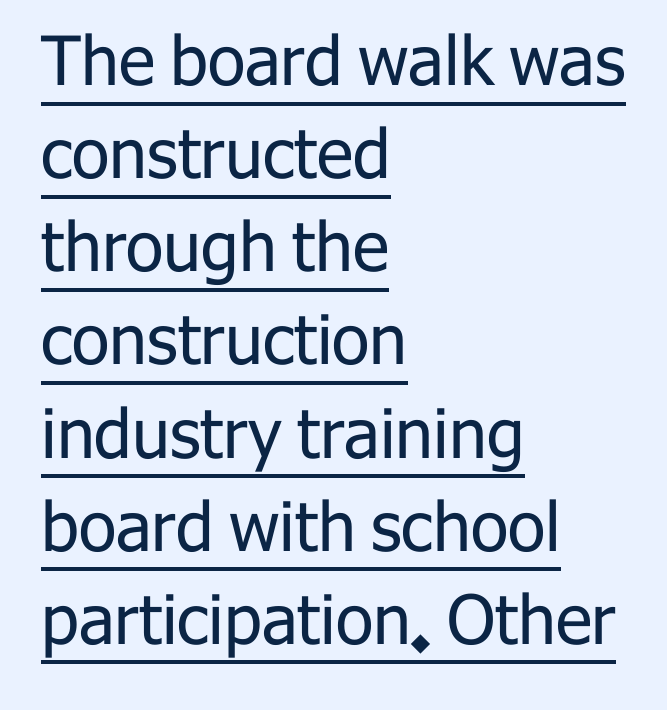
{"serif": "no", "italic": "no", "bold": "no", "weight": "regular", "width": "normal", "stroke_contrast": "low", "x_height": "medium", "monospaced": "no", "underline": "yes", "align": "left", "line_spacing": "normal", "line_spacing_ratio": 1.37, "letter_spacing": "normal", "letter_spacing_em": 0.0, "glyph_px": 68}
